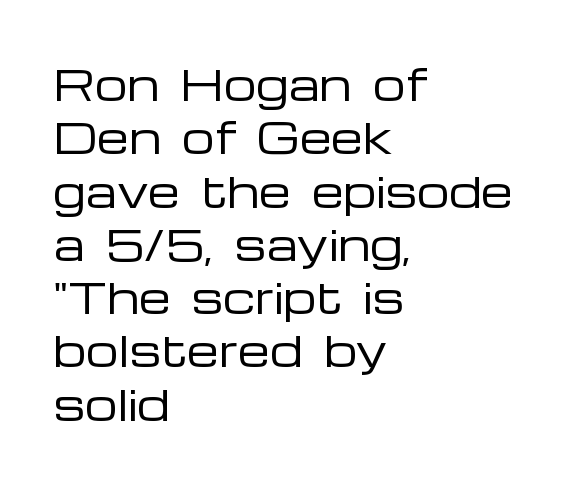
Q: Is the text bold? A: No.
Q: Is the text italic (slanted)? A: No, it is upright.
Q: Is the typeface a serif or a sans-serif typeface? A: Sans-serif.
Q: Is the text underlined? A: No.
Q: How is the paragraph aligned? A: Left-aligned.
Q: Is the spacing between letters normal or unusually wide? A: Normal.
Q: Is the spacing between lines tight, normal or loose? A: Normal.
Q: Width (condensed, normal, or wide)? A: Wide.
Q: Stroke contrast? A: Low.
Q: x-height? A: Medium.
Q: Monospaced? A: No.
